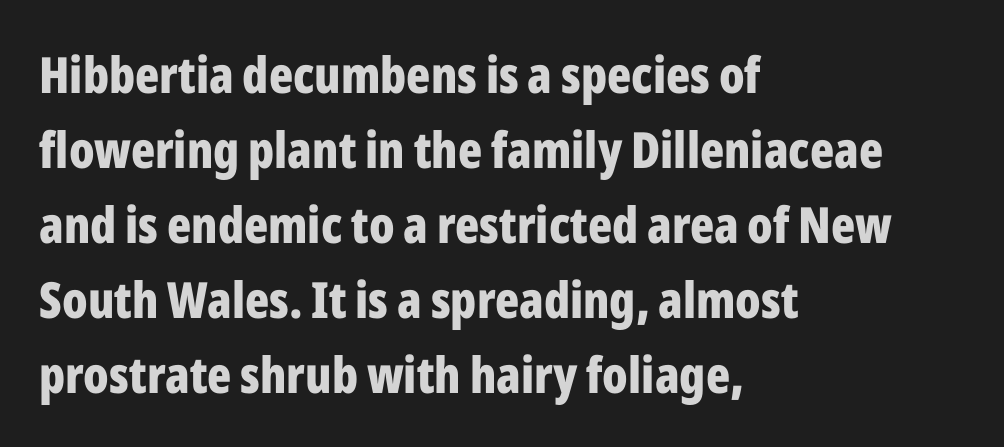
Upright lettering throughout. Descenders hang freely into open space. Each line starts at the same left margin while the right side varies. Standard letterfit; no display-style spreading of the glyphs.
